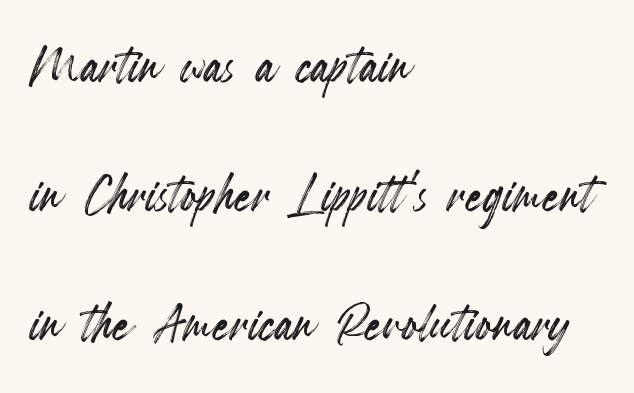
Q: Is the text italic (slanted)? A: Yes.
Q: Is the text underlined? A: No.
Q: How is the paragraph aligned? A: Left-aligned.
Q: Is the spacing between letters normal or unusually wide? A: Normal.
Q: Is the spacing between lines tight, normal or loose? A: Loose.
Q: Width (condensed, normal, or wide)? A: Condensed.
Q: x-height? A: Small.
Q: Monospaced? A: No.
